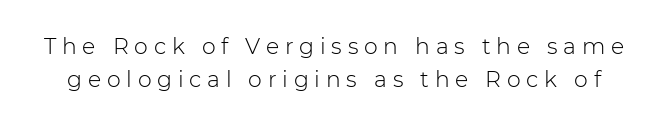
Style check: upright. The font is comparable to plain body text, perhaps lighter. These lines sit exactly where default settings would place them. Rule under the text: the space is simply empty. Is the letter spacing exaggerated? Yes — the characters are pushed far apart.
